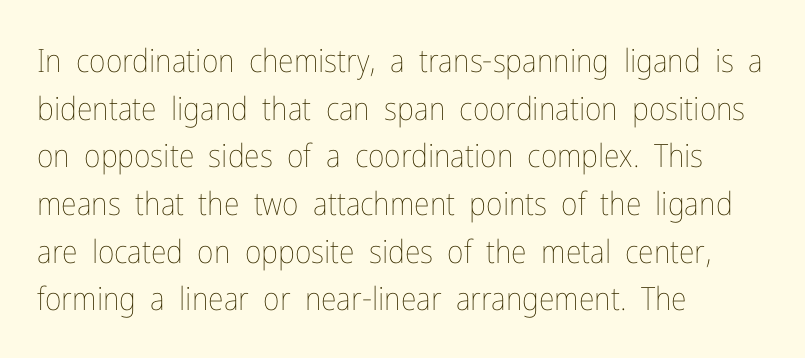
Q: Is the text bold? A: No.
Q: Is the text italic (slanted)? A: No, it is upright.
Q: Is the text underlined? A: No.
Q: How is the paragraph aligned? A: Left-aligned.
Q: Is the spacing between letters normal or unusually wide? A: Normal.
Q: Is the spacing between lines tight, normal or loose? A: Normal.
Q: Width (condensed, normal, or wide)? A: Condensed.
Q: Stroke contrast? A: Low.
Q: x-height? A: Medium.
Q: Monospaced? A: No.
